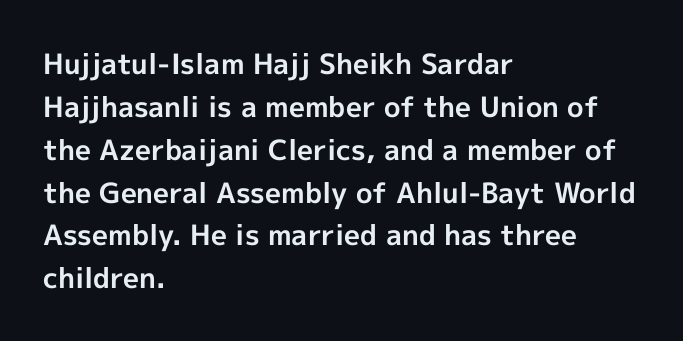
Q: Is the text bold? A: Yes.
Q: Is the text italic (slanted)? A: No, it is upright.
Q: Is the typeface a serif or a sans-serif typeface? A: Sans-serif.
Q: Is the text underlined? A: No.
Q: How is the paragraph aligned? A: Left-aligned.
Q: Is the spacing between letters normal or unusually wide? A: Normal.
Q: Is the spacing between lines tight, normal or loose? A: Normal.
Q: Width (condensed, normal, or wide)? A: Normal.
Q: x-height? A: Medium.
Q: Monospaced? A: No.
